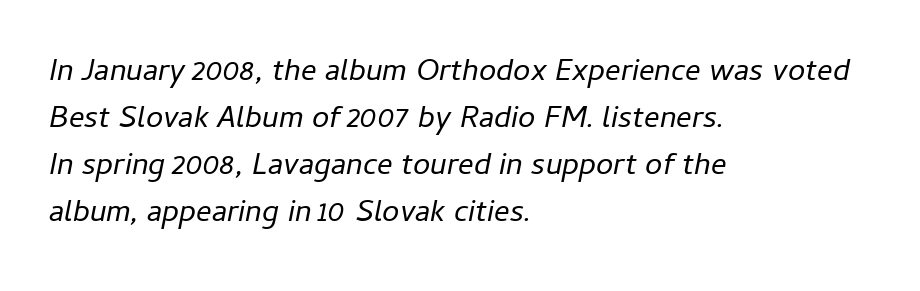
Each word holds together tightly as a unit, with standard inter-letter gaps. Reading down the block, your eye returns to a fixed left position each line. You could not count columns in this text — the font is proportionally spaced. If you measured baseline to baseline, you'd find a middling distance. The space beneath each line is pristine and unruled.
